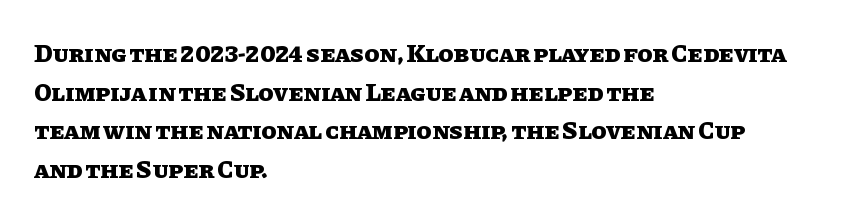
Lines of text with bare space underneath. Default kerning and tracking; the words read as compact shapes. Typeset ragged right — the left edge is the straight one. Regarding leading, the lines here are spaced in the standard way. Every stem runs plumb, perpendicular to the baseline.
